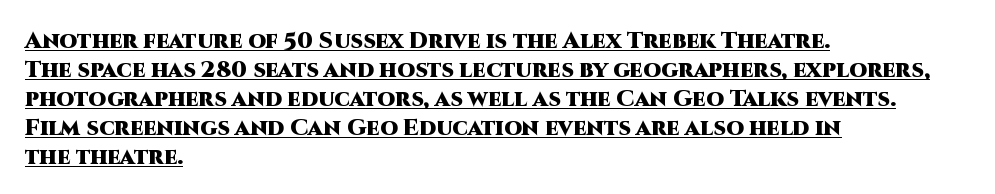
The image shows 23 px bold type, upright; set left-aligned, normal line spacing (1.26x), normal letter spacing, underlined.
